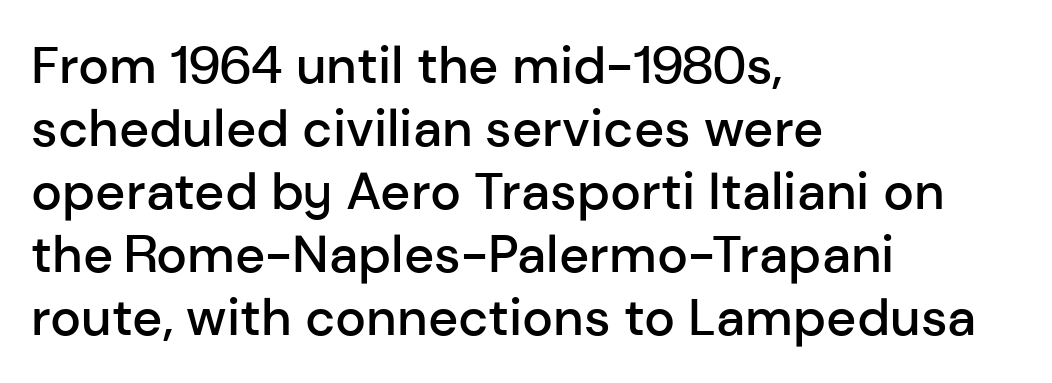
{"serif": "no", "italic": "no", "bold": "semi", "weight": "semibold", "width": "normal", "stroke_contrast": "low", "x_height": "medium", "monospaced": "no", "underline": "no", "align": "left", "line_spacing_ratio": 1.21, "letter_spacing": "normal", "letter_spacing_em": 0.0, "glyph_px": 52}
